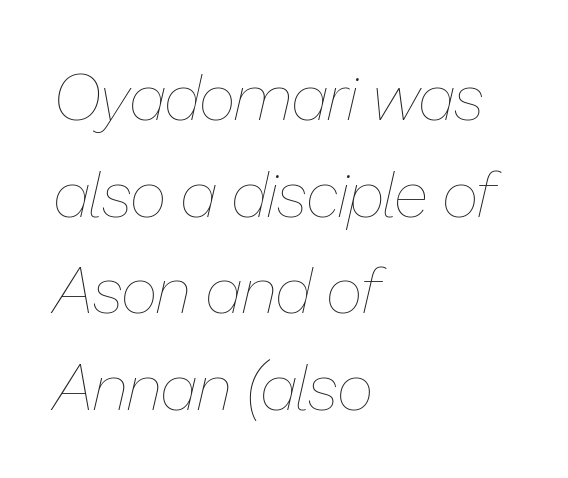
The image shows 64 px thin type, italic (leaning right); set left-aligned, normal line spacing (1.51x), normal letter spacing, not underlined; low stroke contrast and a medium x-height.
